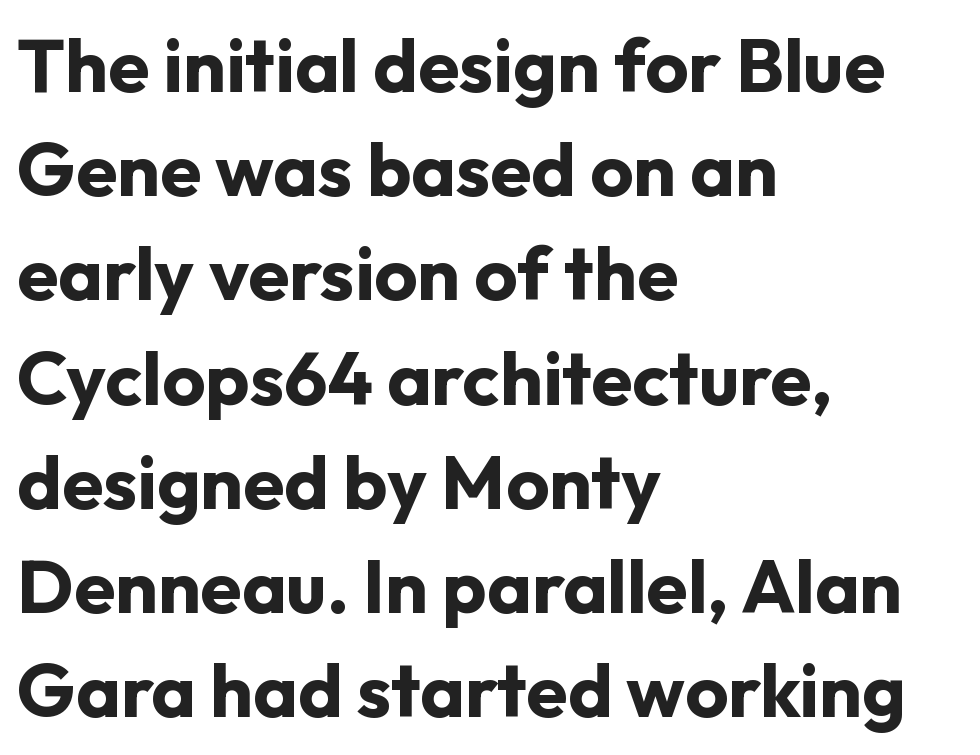
The image shows 75 px bold sans-serif type, upright; set left-aligned, normal line spacing (1.39x), normal letter spacing, not underlined; low stroke contrast and a medium x-height.
